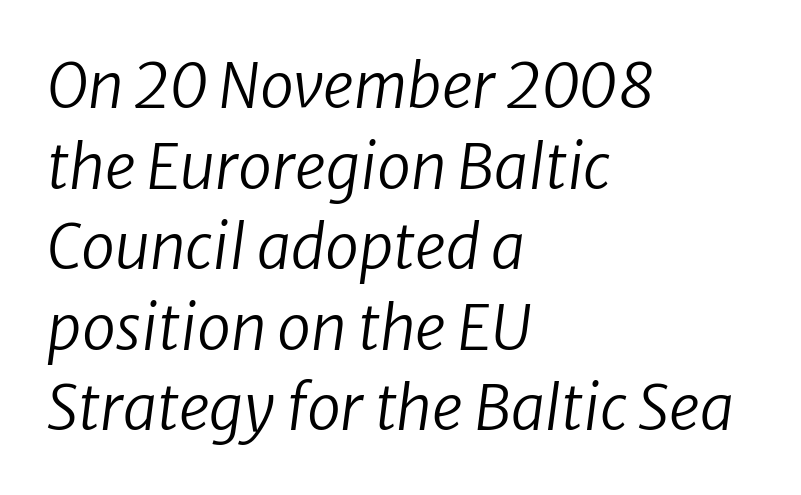
{"italic": "yes", "lean": "right", "slant_degrees": 8, "bold": "no", "weight": "regular", "width": "normal", "stroke_contrast": "low", "x_height": "medium", "monospaced": "no", "underline": "no", "align": "left", "line_spacing": "normal", "line_spacing_ratio": 1.32, "letter_spacing": "normal", "letter_spacing_em": 0.0, "glyph_px": 61}
